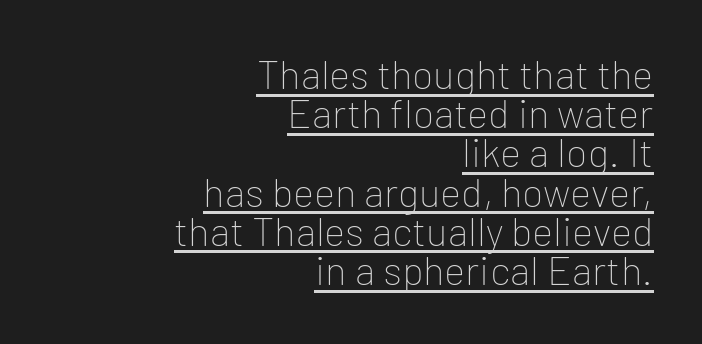
The image shows 40 px thin sans-serif type, upright; set right-aligned, tight line spacing (0.98x), normal letter spacing, underlined; low stroke contrast and a medium x-height.
